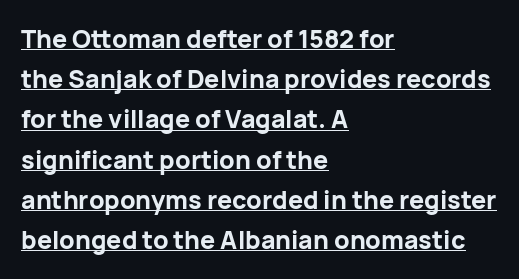
The image shows 25 px bold type, upright; set left-aligned, normal line spacing (1.61x), normal letter spacing, underlined.
